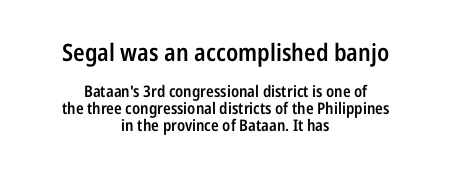
No extra tracking has been applied to these lines. Nobody drew a line under any word here. The paragraph has two soft edges and a firm central axis. The font is running at a semibold setting, under full bold. Successive baselines arrive quickly, one right under another. A roman cut, with each character standing at attention.
